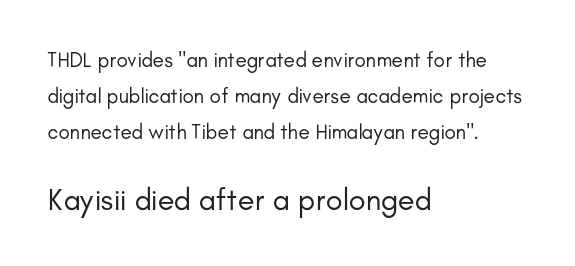
The characters are drawn with everyday or finer stroke widths. In terms of letterform style, serifs are entirely absent. The more generous point size was reserved for the lower chunk. Spacing between characters is what you'd get straight out of the box. Notice how the passage keeps a crisp vertical edge on the left only. The letters advance in unequal steps, a hallmark of proportional type.
